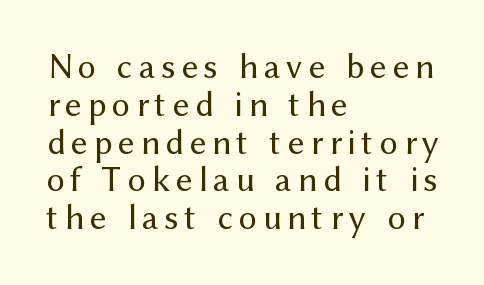
{"serif": "no", "italic": "no", "bold": "no", "weight": "regular", "width": "normal", "stroke_contrast": "medium", "x_height": "medium", "monospaced": "no", "underline": "no", "align": "left", "line_spacing": "tight", "line_spacing_ratio": 1.05, "glyph_px": 36}
